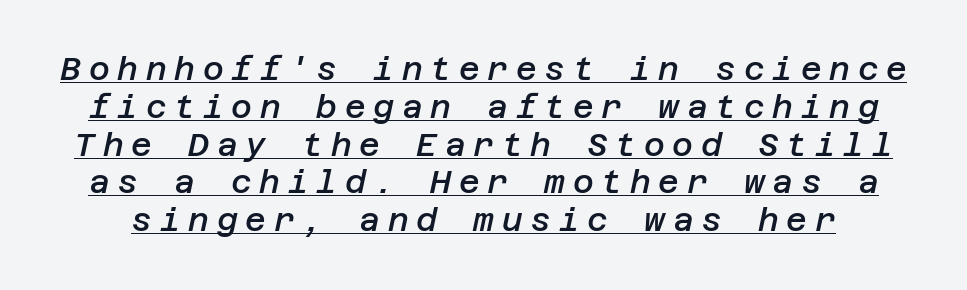
The image shows 32 px semibold type, italic (leaning right); set line spacing 1.18x, unusually wide letter spacing (+0.24 em), underlined; low stroke contrast and a large x-height.
